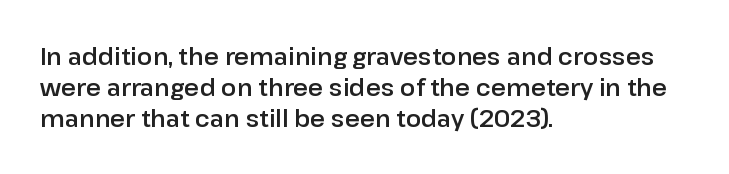
The image shows 23 px text type, upright; set left-aligned, normal line spacing (1.34x), normal letter spacing, not underlined.
